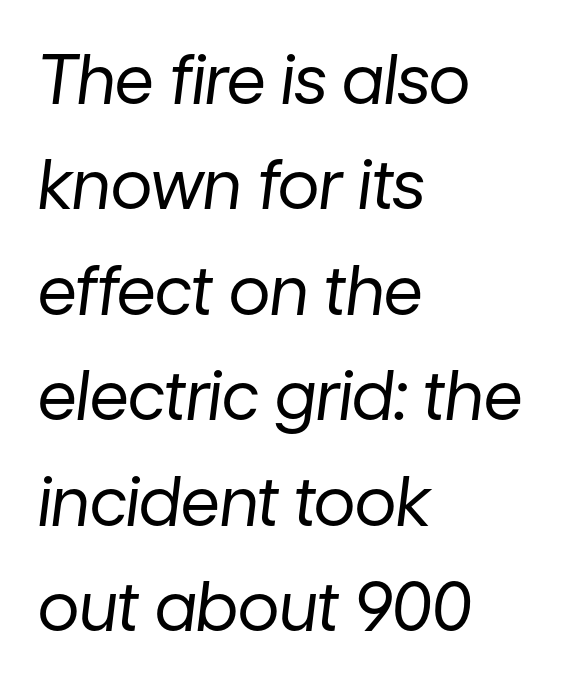
Q: Is the text bold? A: No.
Q: Is the text italic (slanted)? A: Yes, it leans right by about 7 degrees.
Q: Is the text underlined? A: No.
Q: How is the paragraph aligned? A: Left-aligned.
Q: Is the spacing between letters normal or unusually wide? A: Normal.
Q: Is the spacing between lines tight, normal or loose? A: Normal.
Q: Width (condensed, normal, or wide)? A: Normal.
Q: Stroke contrast? A: Low.
Q: x-height? A: Medium.
Q: Monospaced? A: No.
